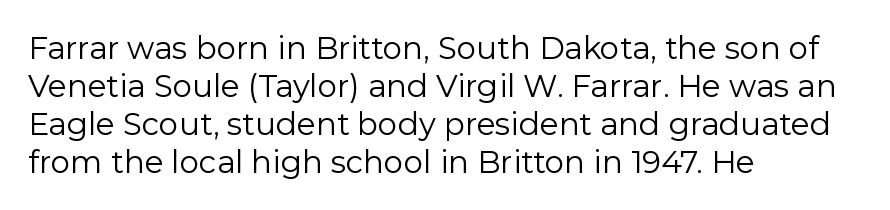
The specimen reads as upright at a glance. Plain, unruled lines of type. The rendering keeps characters at their native spacing. Stem width sits at or under what a default text font uses.
